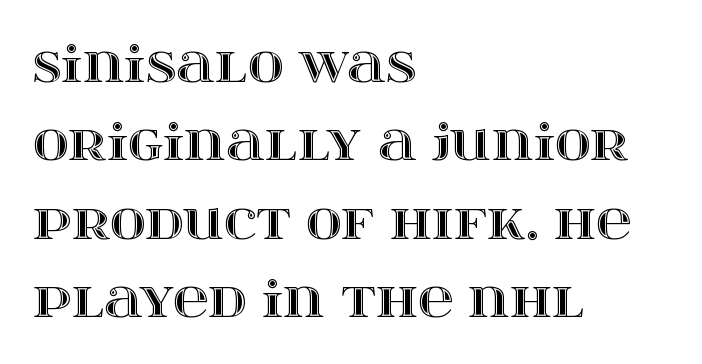
Q: Is the text italic (slanted)? A: No, it is upright.
Q: Is the text underlined? A: No.
Q: How is the paragraph aligned? A: Left-aligned.
Q: Is the spacing between letters normal or unusually wide? A: Normal.
Q: Is the spacing between lines tight, normal or loose? A: Normal.
Q: Width (condensed, normal, or wide)? A: Wide.
Q: x-height? A: Large.
Q: Monospaced? A: No.
